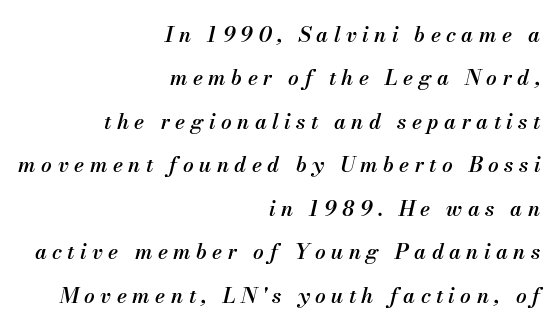
Q: Is the text bold? A: Semi-bold.
Q: Is the text italic (slanted)? A: Yes, it leans right by about 13 degrees.
Q: Is the text underlined? A: No.
Q: How is the paragraph aligned? A: Right-aligned.
Q: Is the spacing between letters normal or unusually wide? A: Unusually wide.
Q: Is the spacing between lines tight, normal or loose? A: Loose.
